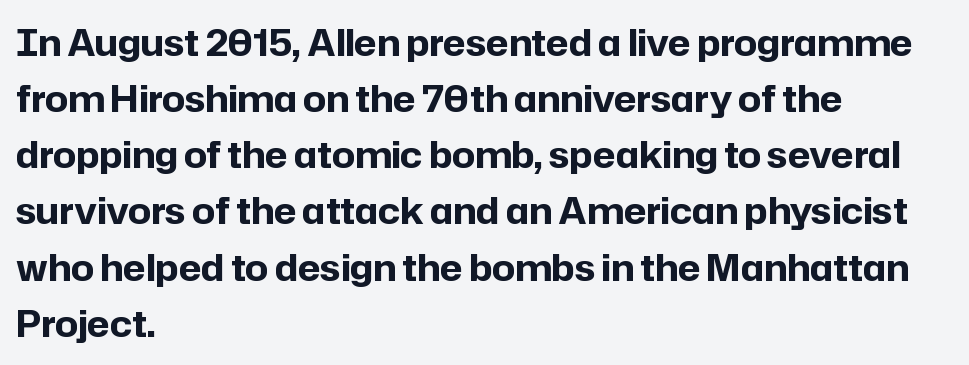
The image shows 36 px bold sans-serif type, upright; set left-aligned, normal line spacing (1.56x), normal letter spacing, not underlined; low stroke contrast and a medium x-height.
